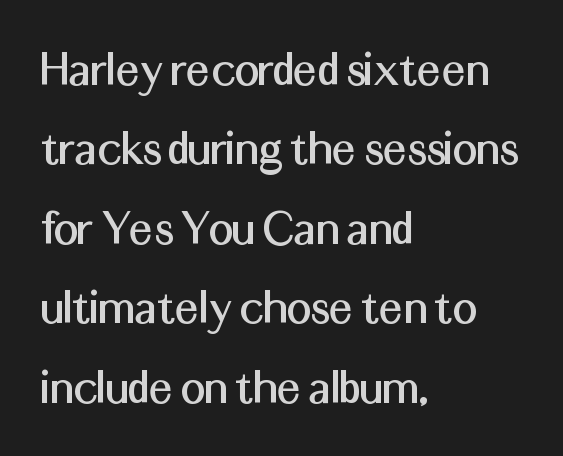
Q: Is the text italic (slanted)? A: No, it is upright.
Q: Is the typeface a serif or a sans-serif typeface? A: Sans-serif.
Q: Is the text underlined? A: No.
Q: How is the paragraph aligned? A: Left-aligned.
Q: Is the spacing between letters normal or unusually wide? A: Normal.
Q: Is the spacing between lines tight, normal or loose? A: Normal.
Q: Width (condensed, normal, or wide)? A: Normal.
Q: Stroke contrast? A: Medium.
Q: x-height? A: Medium.
Q: Monospaced? A: No.
